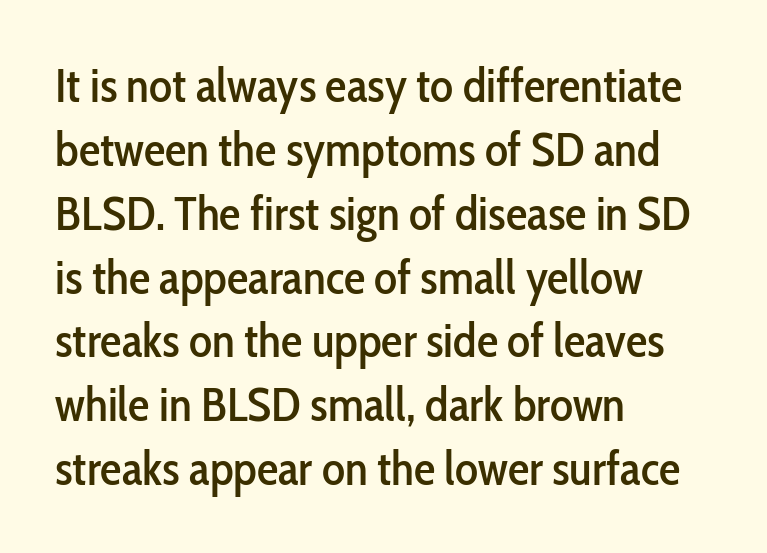
Q: Is the text italic (slanted)? A: No, it is upright.
Q: Is the typeface a serif or a sans-serif typeface? A: Sans-serif.
Q: Is the text underlined? A: No.
Q: How is the paragraph aligned? A: Left-aligned.
Q: Is the spacing between letters normal or unusually wide? A: Normal.
Q: Is the spacing between lines tight, normal or loose? A: Normal.
Q: Width (condensed, normal, or wide)? A: Condensed.
Q: Stroke contrast? A: Low.
Q: x-height? A: Medium.
Q: Monospaced? A: No.
